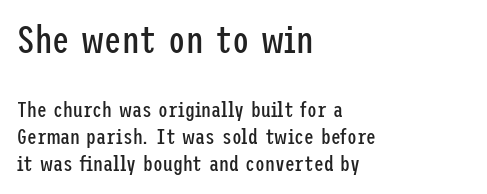
The face used here appears at its bigger size in the upper chunk. On a weight scale, this lands at 450 or below. The lines are quadded left. The passage shown is typeset with a sans-serif family. Designer's note — italics off, roman on.
